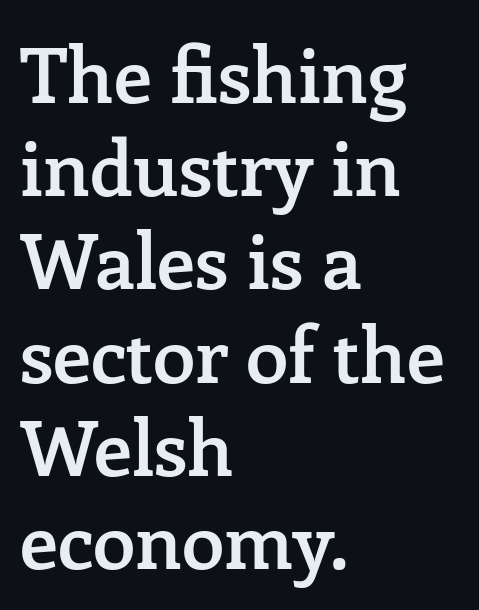
{"serif": "yes", "italic": "no", "bold": "semi", "weight": "semibold", "width": "normal", "stroke_contrast": "low", "x_height": "medium", "monospaced": "no", "underline": "no", "align": "left", "line_spacing_ratio": 1.21, "letter_spacing": "normal", "letter_spacing_em": 0.0, "glyph_px": 77}
